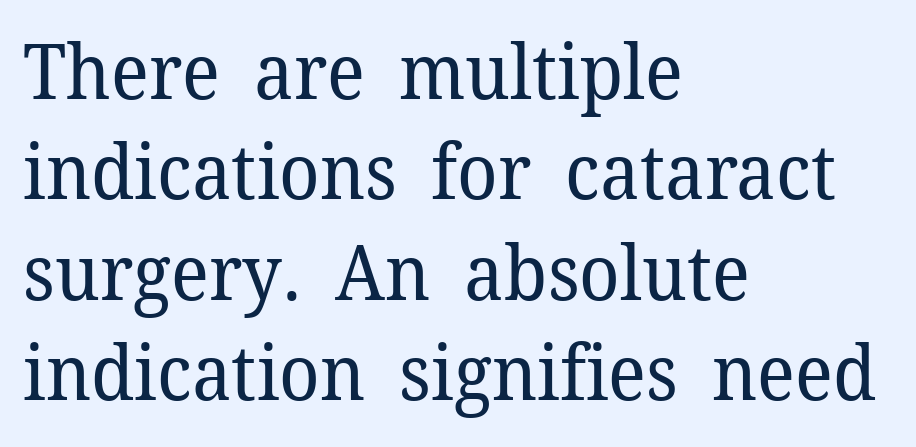
Q: Is the text bold? A: No.
Q: Is the text italic (slanted)? A: No, it is upright.
Q: Is the typeface a serif or a sans-serif typeface? A: Serif.
Q: Is the text underlined? A: No.
Q: How is the paragraph aligned? A: Left-aligned.
Q: Is the spacing between letters normal or unusually wide? A: Normal.
Q: Is the spacing between lines tight, normal or loose? A: Normal.
Q: Width (condensed, normal, or wide)? A: Normal.
Q: Stroke contrast? A: Low.
Q: x-height? A: Medium.
Q: Monospaced? A: No.
